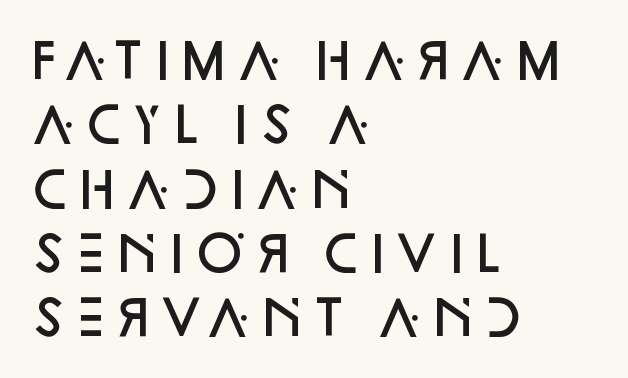
Q: Is the text bold? A: Semi-bold.
Q: Is the text italic (slanted)? A: No, it is upright.
Q: Is the typeface a serif or a sans-serif typeface? A: Sans-serif.
Q: Is the text underlined? A: No.
Q: How is the paragraph aligned? A: Left-aligned.
Q: Is the spacing between letters normal or unusually wide? A: Normal.
Q: Is the spacing between lines tight, normal or loose? A: Normal.
Q: Width (condensed, normal, or wide)? A: Normal.
Q: Stroke contrast? A: Low.
Q: x-height? A: Large.
Q: Monospaced? A: No.
